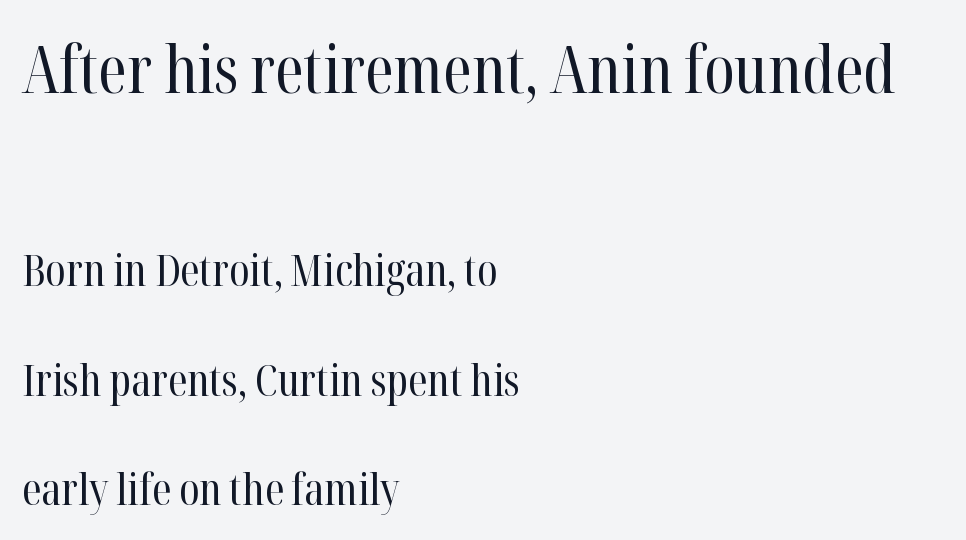
Each word holds together tightly as a unit, with standard inter-letter gaps. Nobody drew a line under any word here. Look at the glyph heights: the upper group is clearly the bigger setting. No italicization has been applied; the sample stays upright.
